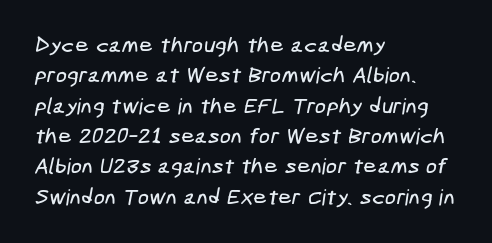
{"underline": "no", "align": "left", "line_spacing": "normal", "line_spacing_ratio": 1.38, "letter_spacing": "normal", "letter_spacing_em": 0.0, "glyph_px": 22}
